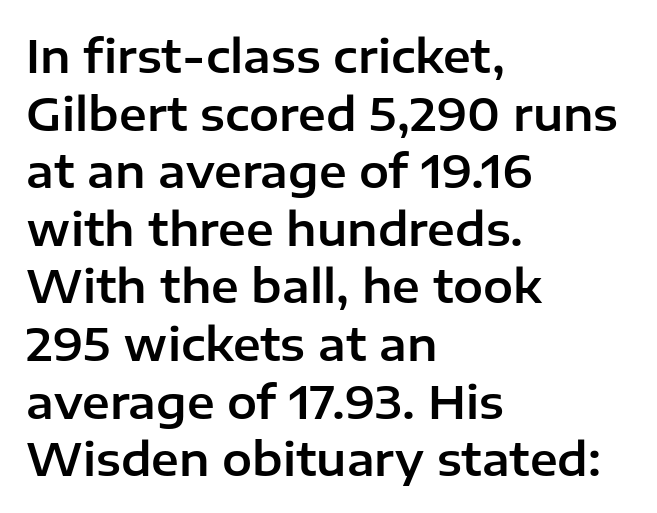
Does the lettering tilt? It doesn't — this is upright. The lines sit at an ordinary, default distance from one another. The typeface chosen for these lines omits serifs. The passage shown is typed in a proportional face where columns would drift.
